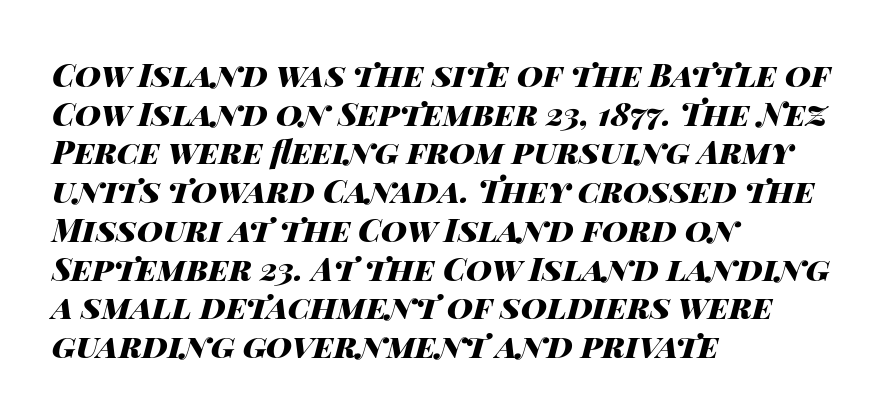
{"italic": "yes", "lean": "right", "slant_degrees": 14, "bold": "yes", "weight": "heavy", "width": "wide", "stroke_contrast": "high", "x_height": "large", "monospaced": "no", "underline": "no", "align": "left", "line_spacing_ratio": 1.21, "letter_spacing": "normal", "letter_spacing_em": 0.0, "glyph_px": 32}
